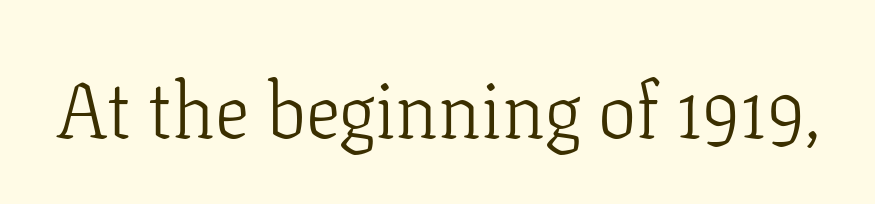
{"serif": "yes", "italic": "no", "bold": "no", "weight": "light", "width": "normal", "stroke_contrast": "low", "x_height": "medium", "monospaced": "no", "underline": "no", "letter_spacing": "normal", "letter_spacing_em": 0.0, "glyph_px": 77}
